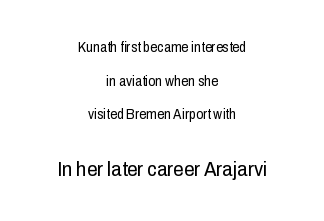
The image shows 21 px text type, upright; set centered, loose line spacing (2.41x), normal letter spacing, not underlined; the second (bottom) block is 1.5x larger.
